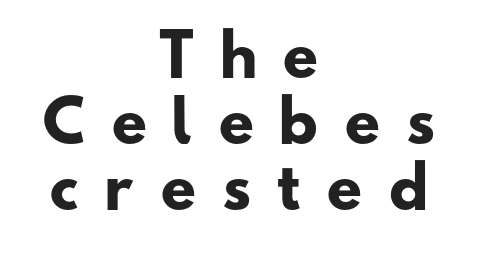
Q: Is the text bold? A: Yes.
Q: Is the typeface a serif or a sans-serif typeface? A: Sans-serif.
Q: Is the text underlined? A: No.
Q: How is the paragraph aligned? A: Centered.
Q: Is the spacing between letters normal or unusually wide? A: Unusually wide.
Q: Width (condensed, normal, or wide)? A: Wide.
Q: Stroke contrast? A: Low.
Q: x-height? A: Small.
Q: Monospaced? A: No.
